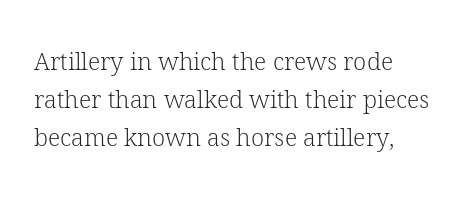
Q: Is the text bold? A: No.
Q: Is the text italic (slanted)? A: No, it is upright.
Q: Is the text underlined? A: No.
Q: How is the paragraph aligned? A: Left-aligned.
Q: Is the spacing between letters normal or unusually wide? A: Normal.
Q: Is the spacing between lines tight, normal or loose? A: Normal.
